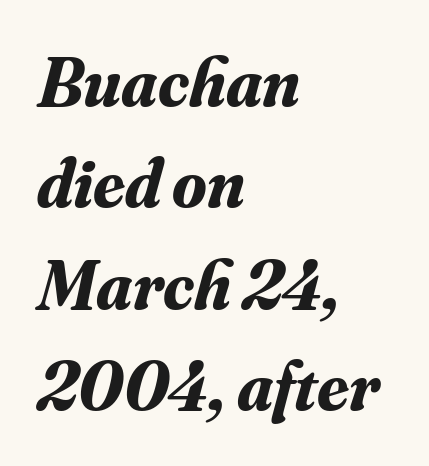
{"serif": "yes", "italic": "yes", "lean": "right", "slant_degrees": 16, "bold": "yes", "weight": "bold", "width": "normal", "stroke_contrast": "medium", "x_height": "small", "monospaced": "no", "underline": "no", "align": "left", "line_spacing": "normal", "line_spacing_ratio": 1.45, "letter_spacing": "normal", "letter_spacing_em": 0.0, "glyph_px": 70}
